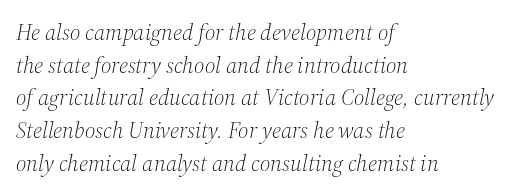
The image shows 23 px text type, italic (leaning right); set left-aligned, normal line spacing (1.42x), normal letter spacing, not underlined.
